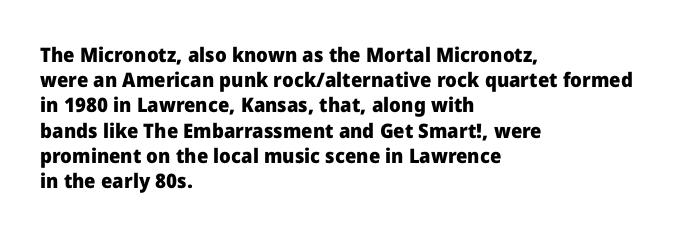
{"italic": "no", "bold": "yes", "underline": "no", "align": "left", "line_spacing": "normal", "line_spacing_ratio": 1.26, "letter_spacing": "normal", "letter_spacing_em": 0.0, "glyph_px": 20}
